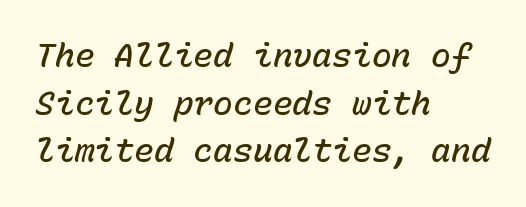
The image shows 33 px semibold type, italic (leaning right), monospaced; set left-aligned, normal line spacing (1.44x), normal letter spacing, not underlined; low stroke contrast and a medium x-height.
